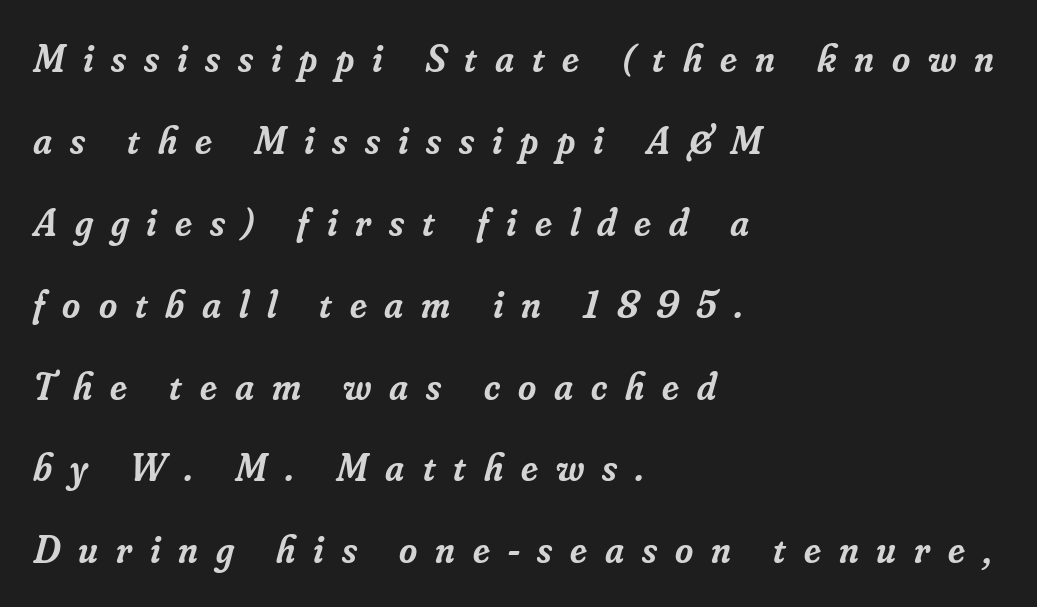
The image shows 39 px semibold serif type, italic (leaning right); set left-aligned, loose line spacing (2.1x), unusually wide letter spacing (+0.46 em), not underlined; low stroke contrast and a small x-height.
